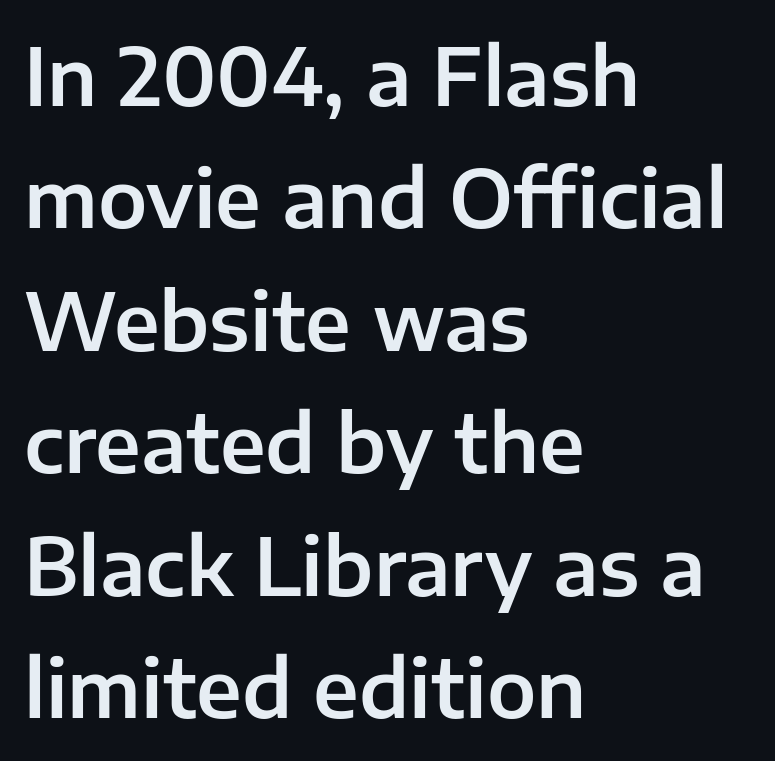
The image shows 79 px sans-serif type, upright; set left-aligned, normal line spacing (1.55x), normal letter spacing, not underlined; low stroke contrast and a medium x-height.
